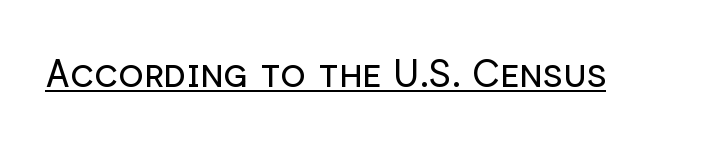
Q: Is the text bold? A: No.
Q: Is the text italic (slanted)? A: No, it is upright.
Q: Is the typeface a serif or a sans-serif typeface? A: Sans-serif.
Q: Is the text underlined? A: Yes.
Q: Is the spacing between letters normal or unusually wide? A: Normal.
Q: Width (condensed, normal, or wide)? A: Normal.
Q: Stroke contrast? A: Low.
Q: x-height? A: Medium.
Q: Monospaced? A: No.
